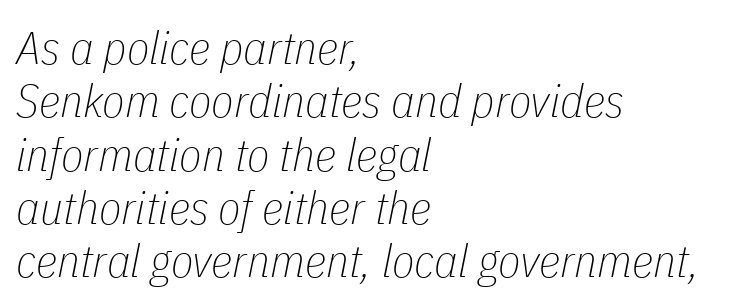
A bare baseline throughout the passage. Looks like regular typesetting: each glyph gets only the width it needs. Compared with a centered layout, this one pins lines to the left instead. The letters sit at their default tracking, neither squeezed nor spread. The passage shown leans; its letterforms are oblique. On a weight scale, this lands at 450 or below.
